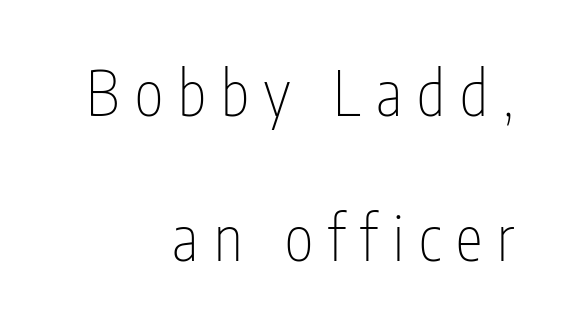
Airy leading. The area under the type is left untouched. These lines were composed using upright roman letters. Look at the bottom of the vertical strokes: they stop flat, with no serifs. Stems and bowls with no extra thickness — not bold. Horizontal alignment here is rightward, an uncommon choice for prose.
